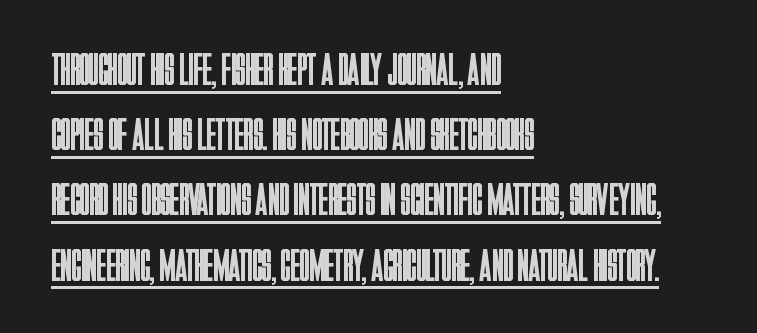
The image shows 45 px regular-weight, condensed sans-serif type, upright; set left-aligned, normal line spacing (1.45x), normal letter spacing, underlined; low stroke contrast and a large x-height.
